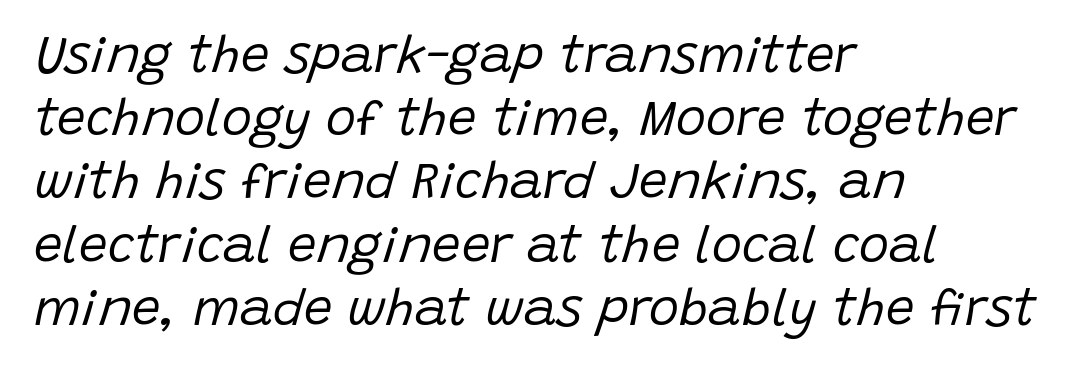
The image shows 51 px regular-weight type, italic (leaning right); set left-aligned, line spacing 1.24x, normal letter spacing, not underlined; low stroke contrast and a large x-height.
